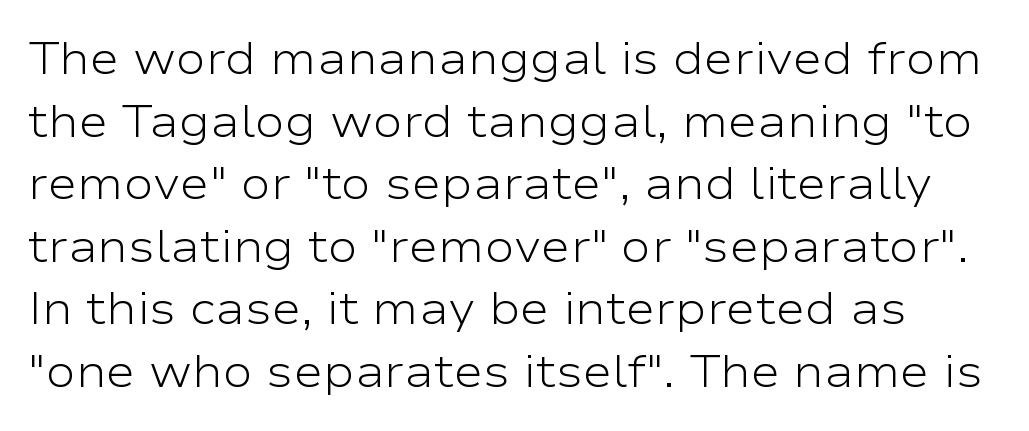
The block of text has a typical density, with ordinary space between rows. Each row of text sits above clean, open space. Typographically, this falls in the sans-serif category. Look at the tracking — it's just the regular setting, nothing added. The characters are drawn with everyday or finer stroke widths. The rendering uses natural spacing where letterforms have individual widths.
